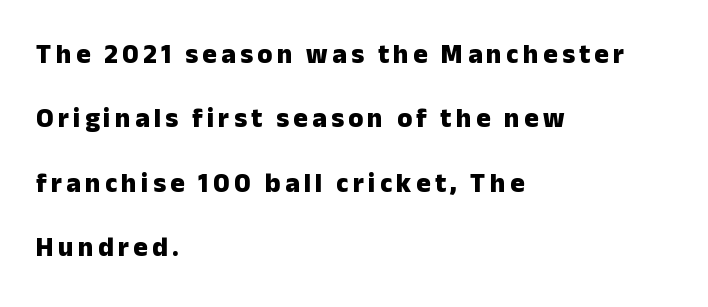
Q: Is the text bold? A: Yes.
Q: Is the text italic (slanted)? A: No, it is upright.
Q: Is the text underlined? A: No.
Q: How is the paragraph aligned? A: Left-aligned.
Q: Is the spacing between lines tight, normal or loose? A: Loose.
